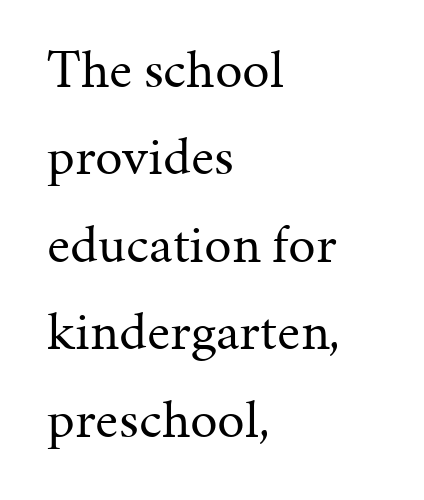
Q: Is the text bold? A: No.
Q: Is the text italic (slanted)? A: No, it is upright.
Q: Is the typeface a serif or a sans-serif typeface? A: Serif.
Q: Is the text underlined? A: No.
Q: How is the paragraph aligned? A: Left-aligned.
Q: Is the spacing between letters normal or unusually wide? A: Normal.
Q: Is the spacing between lines tight, normal or loose? A: Normal.
Q: Width (condensed, normal, or wide)? A: Normal.
Q: Stroke contrast? A: Medium.
Q: x-height? A: Medium.
Q: Monospaced? A: No.
